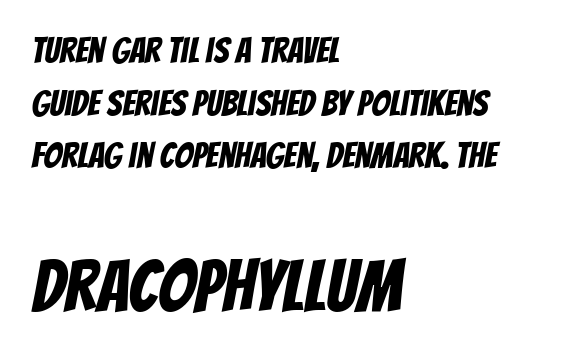
Nobody drew a line under any word here. There is no visible air inserted between adjacent glyphs. The passage shown is typed in a proportional face where columns would drift. The face used here appears at its bigger size in the lower chunk. Rows of type keep a routine distance in the vertical direction.
